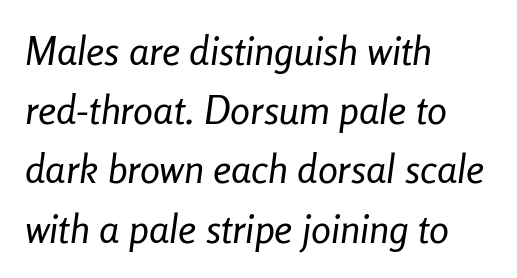
The image shows 40 px regular-weight, condensed type, italic (leaning right); set left-aligned, normal line spacing (1.48x), normal letter spacing, not underlined; low stroke contrast and a medium x-height.
